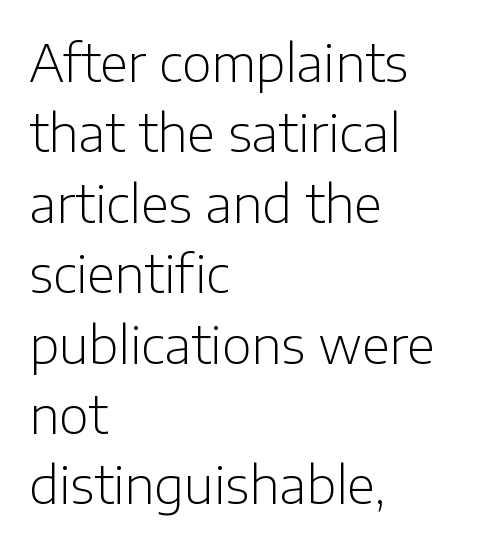
The characters display no serif detailing; their extremities are plain. The horizontal fit of the characters is conventional and even. The rendering anchors every line to the left-hand side. One glance says typical: line gaps are just what's usual. Just letters on the line, the space beneath them empty. The letters advance in unequal steps, a hallmark of proportional type.
